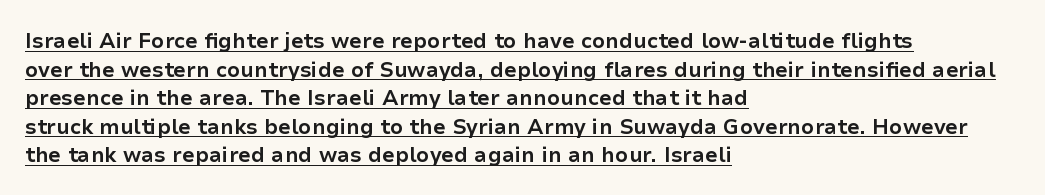
The image shows 21 px bold type, upright; set left-aligned, normal line spacing (1.36x), normal letter spacing, underlined.
